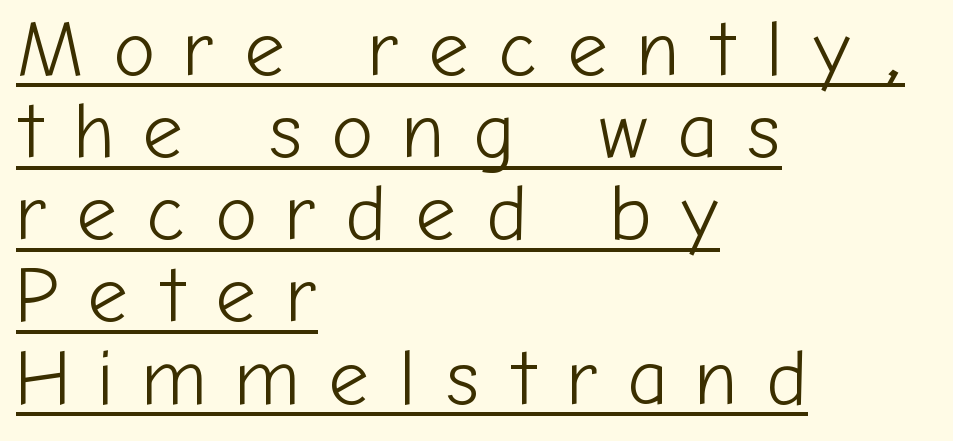
Q: Is the text bold? A: No.
Q: Is the text italic (slanted)? A: No, it is upright.
Q: Is the typeface a serif or a sans-serif typeface? A: Sans-serif.
Q: Is the text underlined? A: Yes.
Q: How is the paragraph aligned? A: Left-aligned.
Q: Is the spacing between letters normal or unusually wide? A: Unusually wide.
Q: Is the spacing between lines tight, normal or loose? A: Tight.
Q: Width (condensed, normal, or wide)? A: Normal.
Q: Stroke contrast? A: Low.
Q: x-height? A: Medium.
Q: Monospaced? A: No.
